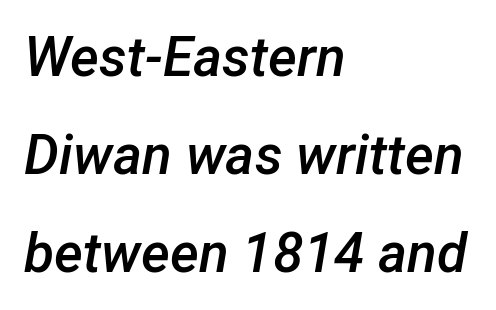
The image shows 55 px semibold type, italic (leaning right); set left-aligned, line spacing 1.78x, normal letter spacing, not underlined; low stroke contrast and a medium x-height.
